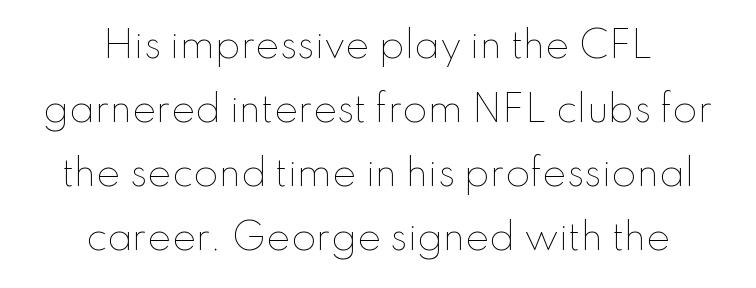
Q: Is the text bold? A: No.
Q: Is the text italic (slanted)? A: No, it is upright.
Q: Is the text underlined? A: No.
Q: How is the paragraph aligned? A: Centered.
Q: Is the spacing between letters normal or unusually wide? A: Normal.
Q: Width (condensed, normal, or wide)? A: Normal.
Q: Stroke contrast? A: Low.
Q: x-height? A: Small.
Q: Monospaced? A: No.
